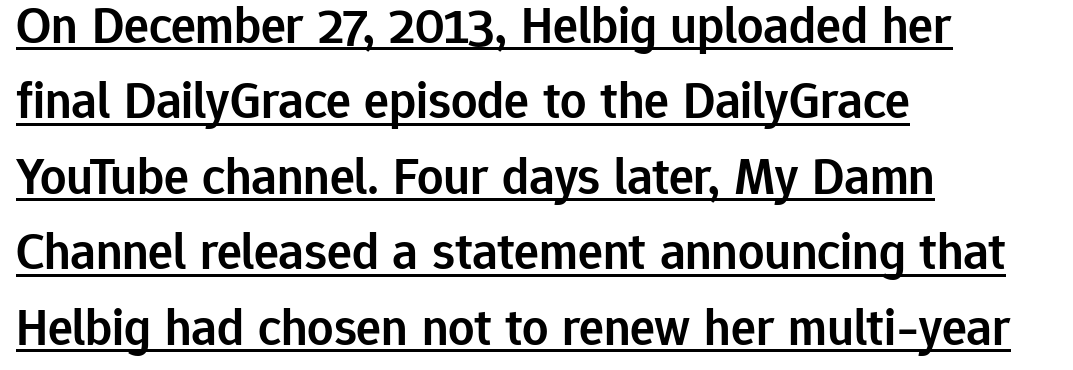
The image shows 52 px semibold sans-serif type, upright; set left-aligned, normal line spacing (1.45x), normal letter spacing, underlined; low stroke contrast and a medium x-height.
